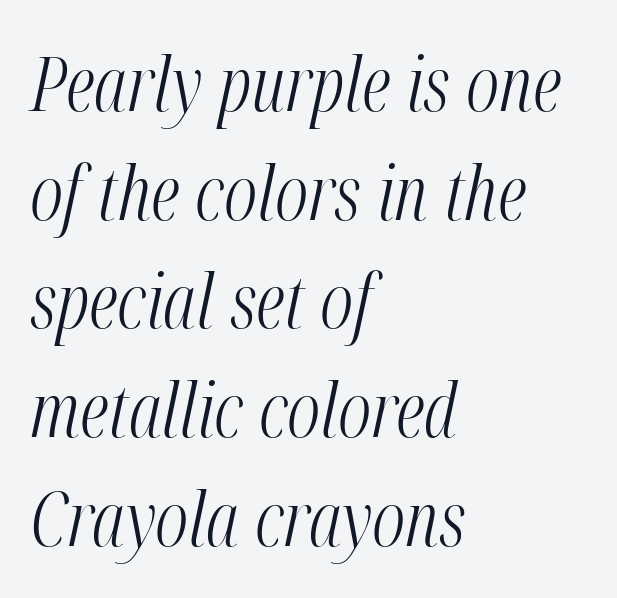
Q: Is the text bold? A: No.
Q: Is the text italic (slanted)? A: Yes, it leans right by about 12 degrees.
Q: Is the text underlined? A: No.
Q: How is the paragraph aligned? A: Left-aligned.
Q: Is the spacing between letters normal or unusually wide? A: Normal.
Q: Is the spacing between lines tight, normal or loose? A: Normal.
Q: Width (condensed, normal, or wide)? A: Condensed.
Q: Stroke contrast? A: Medium.
Q: x-height? A: Medium.
Q: Monospaced? A: No.
